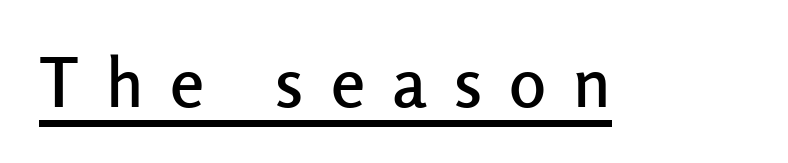
Spacing between characters has been opened up far beyond the box default. Has an underline been added? It has. Looks like regular typesetting: each glyph gets only the width it needs. Are there feet on the stems? There aren't — it's a sans. Unlike italic type, these characters show no tilt at all.
